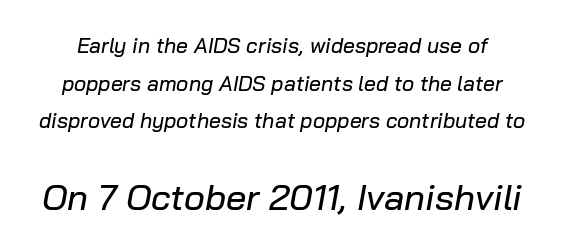
Unmarked baselines from the first word to the last. If you squint, the bottom block still reads clearly — it's the larger of the two. Slant detected: the letters are inclined. The passage shown is typed in a proportional face where columns would drift. Tracking here is standard; glyphs follow each other at the usual distance.
